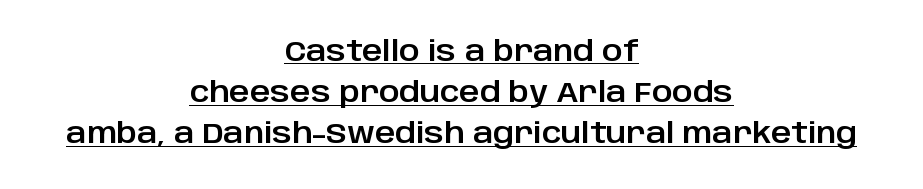
Posture: upright roman. The passage shown has conventional tracking throughout. Decoration check: the copy is underlined. How would I describe the line gaps? Plain and ordinary. Every row of glyphs is offset so its center matches the block's center.
